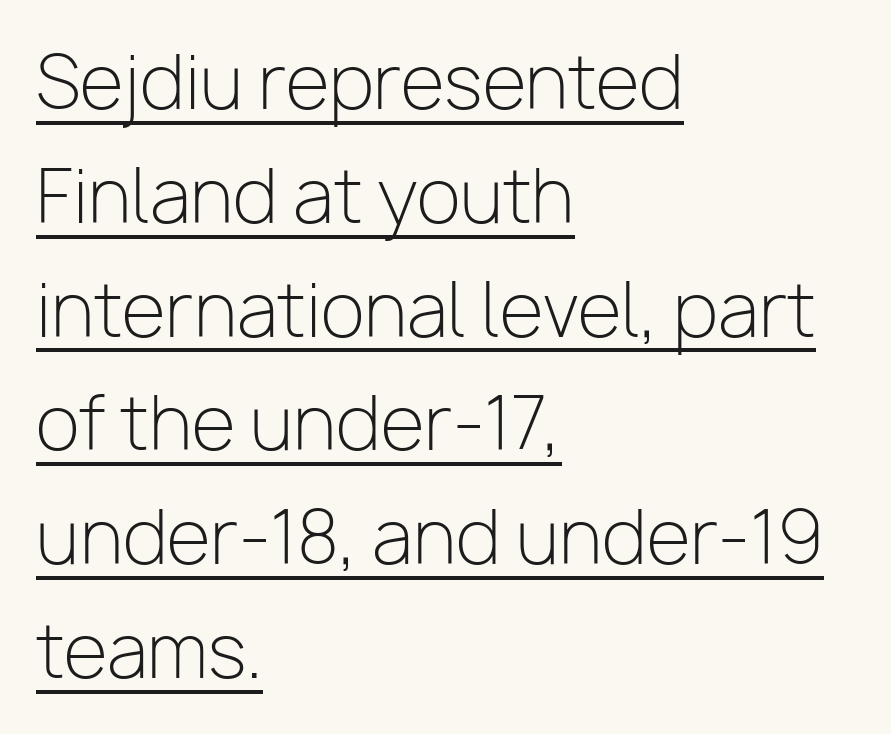
The gaps between neighbouring characters are ordinary and unremarkable. The passage shown stacks its lines at a standard gap. Varying glyph widths throughout — classic text-font behaviour. A roman cut, with each character standing at attention. The lettering is marked with a stroke running underneath it.
